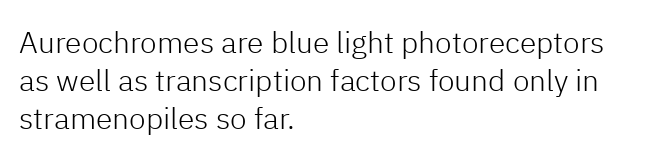
Q: Is the text bold? A: No.
Q: Is the text italic (slanted)? A: No, it is upright.
Q: Is the typeface a serif or a sans-serif typeface? A: Sans-serif.
Q: Is the text underlined? A: No.
Q: How is the paragraph aligned? A: Left-aligned.
Q: Is the spacing between letters normal or unusually wide? A: Normal.
Q: Is the spacing between lines tight, normal or loose? A: Normal.
Q: Width (condensed, normal, or wide)? A: Normal.
Q: Stroke contrast? A: Low.
Q: x-height? A: Medium.
Q: Monospaced? A: No.
